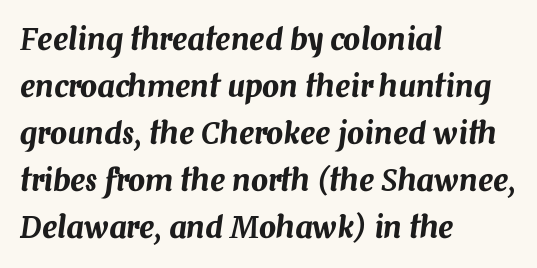
Q: Is the text italic (slanted)? A: Yes, it leans right by about 7 degrees.
Q: Is the text underlined? A: No.
Q: How is the paragraph aligned? A: Left-aligned.
Q: Is the spacing between letters normal or unusually wide? A: Normal.
Q: Is the spacing between lines tight, normal or loose? A: Normal.
Q: Width (condensed, normal, or wide)? A: Normal.
Q: Stroke contrast? A: Medium.
Q: x-height? A: Medium.
Q: Monospaced? A: No.
